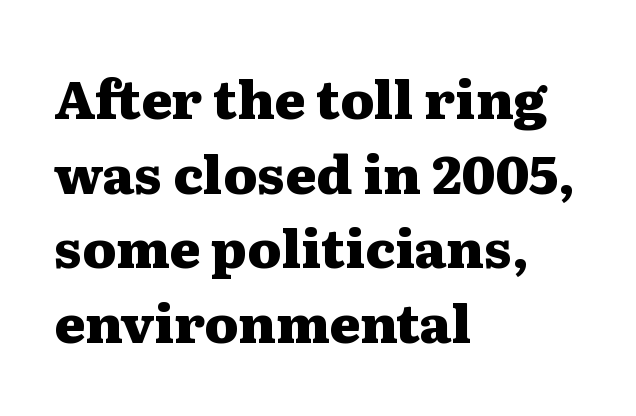
The image shows 53 px heavy, wide serif type, upright; set left-aligned, normal line spacing (1.41x), normal letter spacing, not underlined; medium stroke contrast and a medium x-height.
